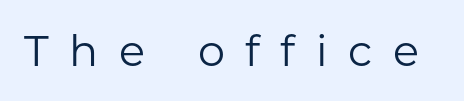
The image shows 43 px regular-weight sans-serif type, upright; set unusually wide letter spacing (+0.48 em), not underlined; low stroke contrast and a medium x-height.
